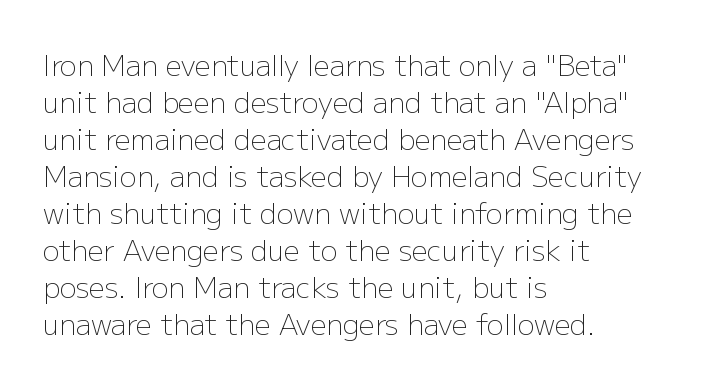
Q: Is the text bold? A: No.
Q: Is the text italic (slanted)? A: No, it is upright.
Q: Is the typeface a serif or a sans-serif typeface? A: Sans-serif.
Q: Is the text underlined? A: No.
Q: How is the paragraph aligned? A: Left-aligned.
Q: Is the spacing between letters normal or unusually wide? A: Normal.
Q: Is the spacing between lines tight, normal or loose? A: Normal.
Q: Width (condensed, normal, or wide)? A: Normal.
Q: Stroke contrast? A: Low.
Q: x-height? A: Medium.
Q: Monospaced? A: No.
